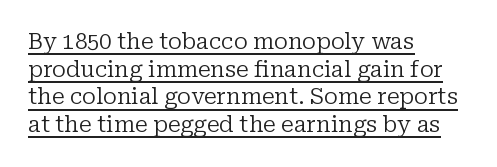
{"italic": "no", "bold": "no", "underline": "yes", "align": "left", "line_spacing": "normal", "line_spacing_ratio": 1.26, "letter_spacing": "normal", "letter_spacing_em": 0.0, "glyph_px": 22}
